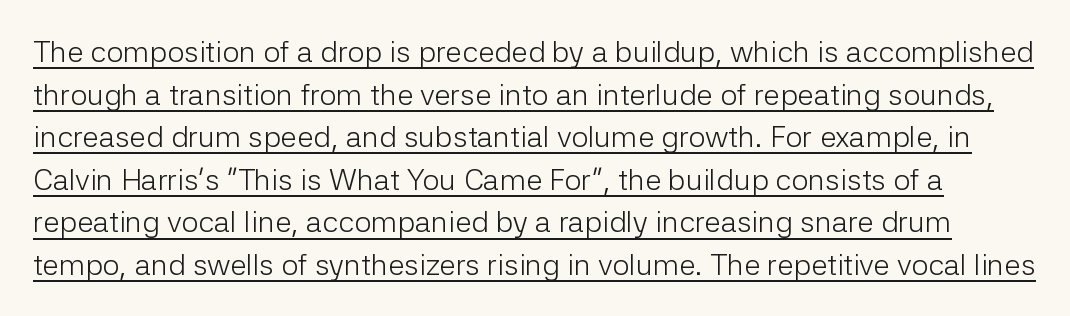
The image shows 30 px light sans-serif type, upright; set normal line spacing (1.42x), normal letter spacing, underlined; low stroke contrast and a medium x-height.
